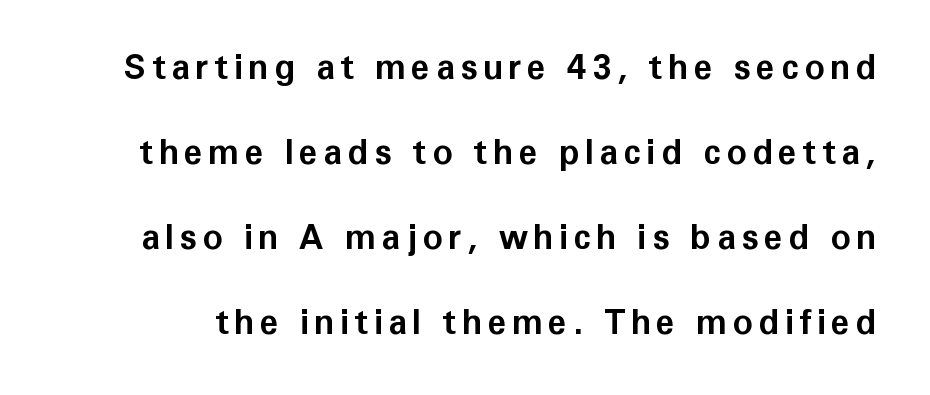
What kind of face is this? One without serifs — a sans. Proportional: the letters do not fall into vertical columns. Pretty heavy lettering here — definitely bold. The line-height multiplier appears high, well above default. Any mark beneath the type? The region is blank.
